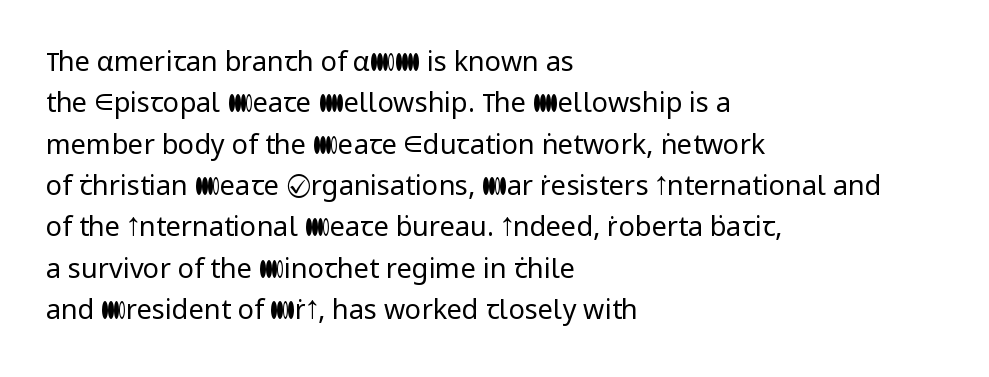
The image shows 27 px text type, upright; set left-aligned, normal line spacing (1.53x), normal letter spacing, not underlined.
